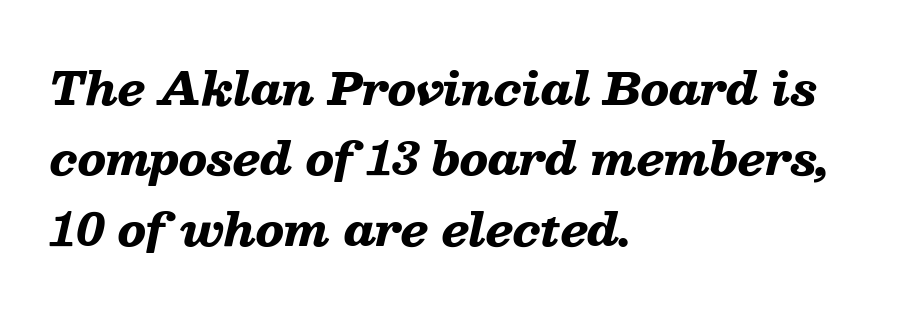
The image shows 44 px heavy, wide type, italic (leaning right); set left-aligned, normal line spacing (1.6x), normal letter spacing, not underlined; low stroke contrast and a medium x-height.
